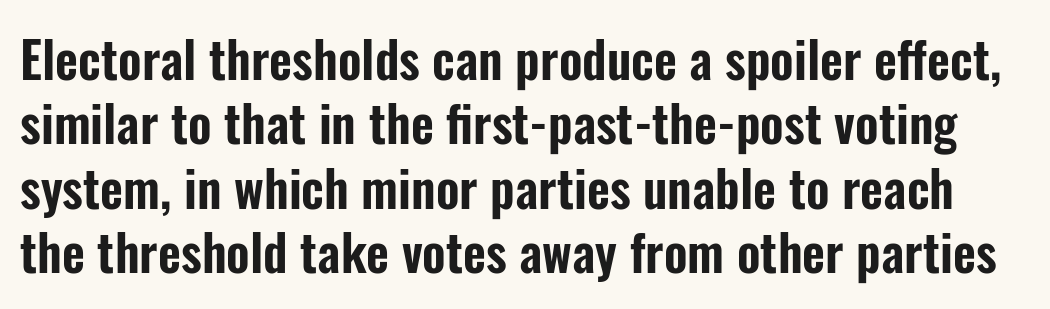
Q: Is the text italic (slanted)? A: No, it is upright.
Q: Is the typeface a serif or a sans-serif typeface? A: Sans-serif.
Q: Is the text underlined? A: No.
Q: Is the spacing between letters normal or unusually wide? A: Normal.
Q: Is the spacing between lines tight, normal or loose? A: Normal.
Q: Width (condensed, normal, or wide)? A: Condensed.
Q: Stroke contrast? A: Low.
Q: x-height? A: Medium.
Q: Monospaced? A: No.
